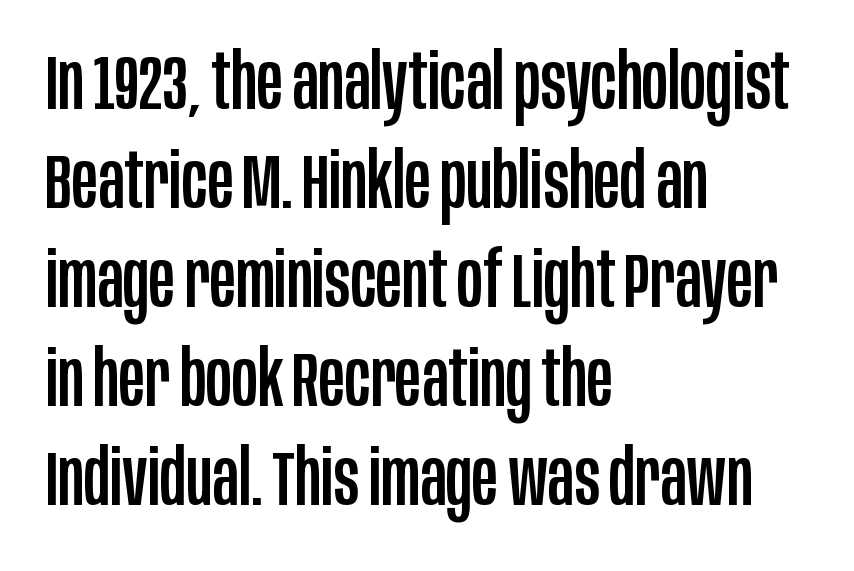
{"serif": "no", "italic": "no", "width": "condensed", "stroke_contrast": "low", "x_height": "large", "monospaced": "no", "underline": "no", "align": "left", "line_spacing": "normal", "line_spacing_ratio": 1.27, "letter_spacing": "normal", "letter_spacing_em": 0.0, "glyph_px": 78}
